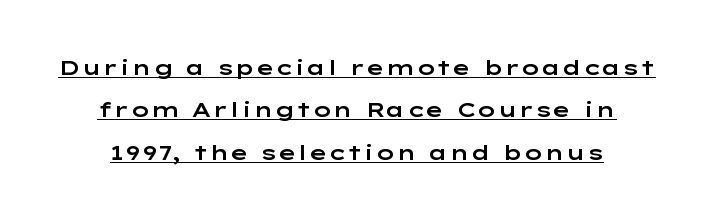
Q: Is the text italic (slanted)? A: No, it is upright.
Q: Is the text underlined? A: Yes.
Q: Is the spacing between letters normal or unusually wide? A: Normal.
Q: Is the spacing between lines tight, normal or loose? A: Loose.
